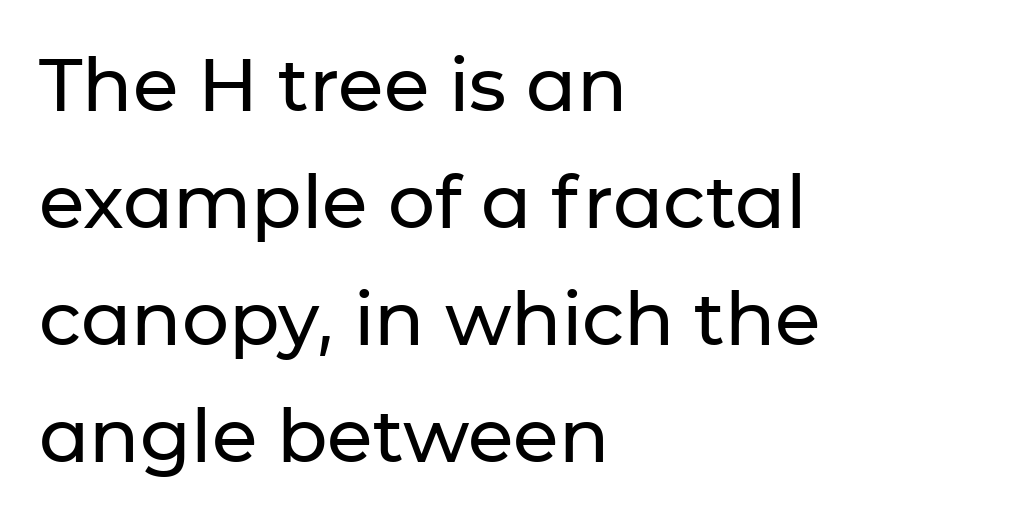
Q: Is the text italic (slanted)? A: No, it is upright.
Q: Is the typeface a serif or a sans-serif typeface? A: Sans-serif.
Q: Is the text underlined? A: No.
Q: How is the paragraph aligned? A: Left-aligned.
Q: Is the spacing between letters normal or unusually wide? A: Normal.
Q: Is the spacing between lines tight, normal or loose? A: Normal.
Q: Width (condensed, normal, or wide)? A: Normal.
Q: Stroke contrast? A: Low.
Q: x-height? A: Medium.
Q: Monospaced? A: No.
